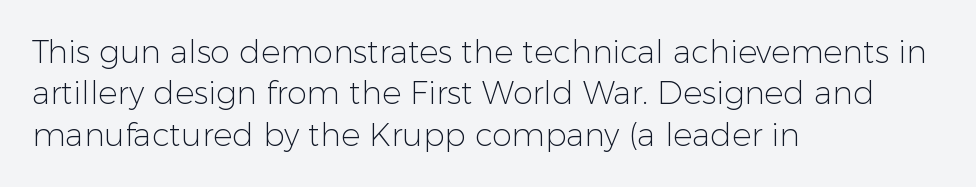
Q: Is the text bold? A: No.
Q: Is the text italic (slanted)? A: No, it is upright.
Q: Is the typeface a serif or a sans-serif typeface? A: Sans-serif.
Q: Is the text underlined? A: No.
Q: How is the paragraph aligned? A: Left-aligned.
Q: Is the spacing between letters normal or unusually wide? A: Normal.
Q: Is the spacing between lines tight, normal or loose? A: Normal.
Q: Width (condensed, normal, or wide)? A: Normal.
Q: Stroke contrast? A: Low.
Q: x-height? A: Medium.
Q: Monospaced? A: No.
